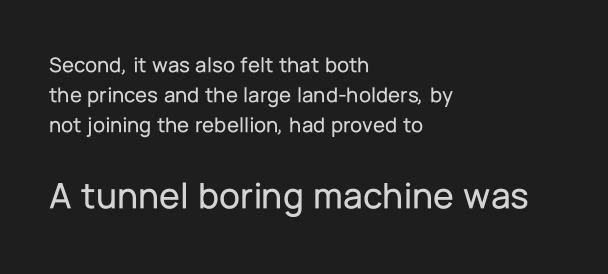
The image shows 38 px sans-serif type, upright; set left-aligned, normal line spacing (1.36x), normal letter spacing, not underlined; the second (bottom) block is 1.73x larger; low stroke contrast and a medium x-height.
